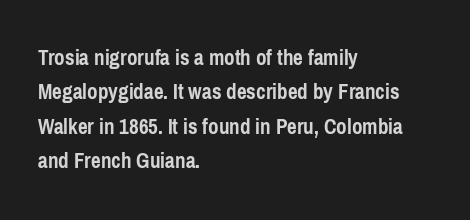
The image shows 23 px bold type, upright; set left-aligned, normal line spacing (1.5x), normal letter spacing, not underlined.
